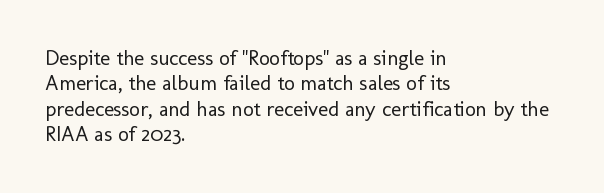
The image shows 21 px text type, upright; set left-aligned, line spacing 1.21x, normal letter spacing, not underlined.
